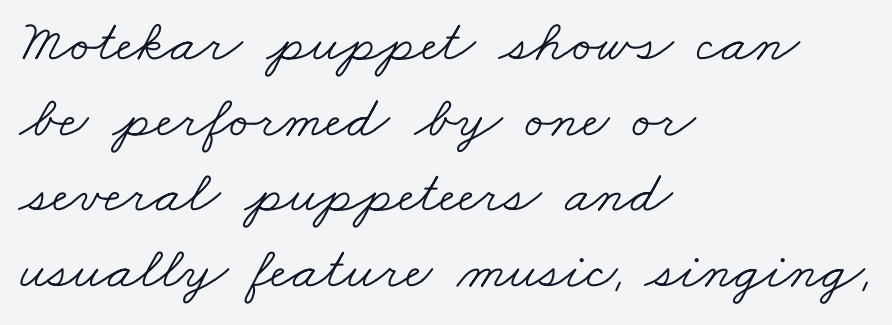
Q: Is the text bold? A: No.
Q: Is the typeface a serif or a sans-serif typeface? A: Serif.
Q: Is the text underlined? A: No.
Q: How is the paragraph aligned? A: Left-aligned.
Q: Is the spacing between letters normal or unusually wide? A: Normal.
Q: Is the spacing between lines tight, normal or loose? A: Normal.
Q: Width (condensed, normal, or wide)? A: Wide.
Q: Stroke contrast? A: Low.
Q: x-height? A: Small.
Q: Monospaced? A: No.
